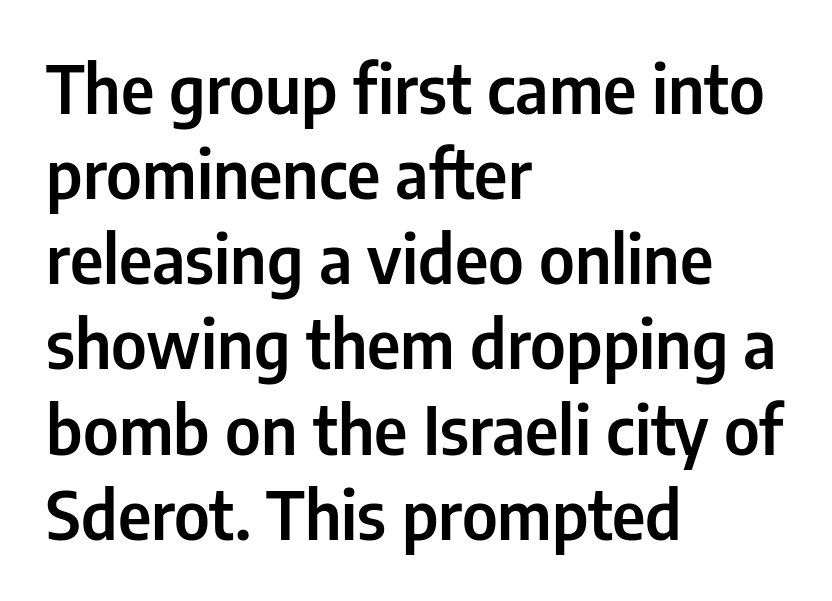
Designer's note — italics off, roman on. The letters sit at their default tracking, neither squeezed nor spread. The rendering uses a moderate line-height, typical for paragraphs. The lines are quadded left. The glyphs in this specimen are sans serif.
